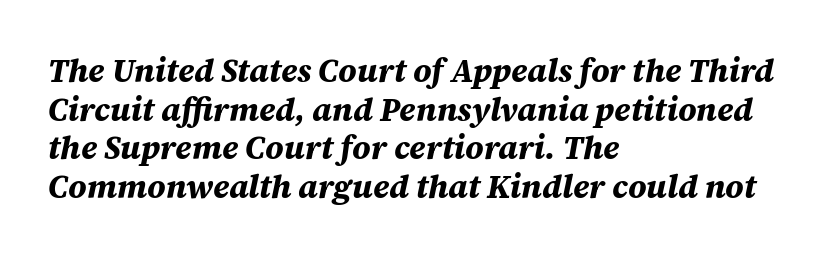
Q: Is the text bold? A: Yes.
Q: Is the text italic (slanted)? A: Yes, it leans right by about 12 degrees.
Q: Is the text underlined? A: No.
Q: How is the paragraph aligned? A: Left-aligned.
Q: Is the spacing between letters normal or unusually wide? A: Normal.
Q: Width (condensed, normal, or wide)? A: Normal.
Q: Stroke contrast? A: Medium.
Q: x-height? A: Large.
Q: Monospaced? A: No.
